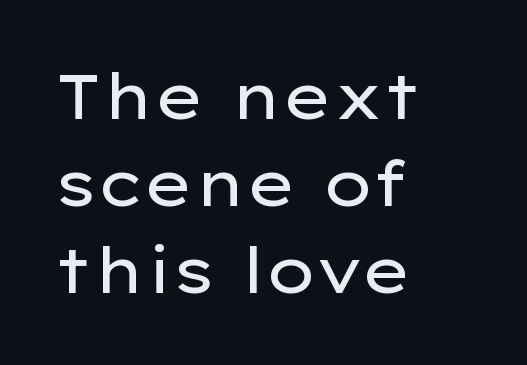
{"serif": "no", "italic": "no", "bold": "no", "weight": "regular", "width": "wide", "stroke_contrast": "low", "x_height": "medium", "monospaced": "no", "underline": "no", "align": "left", "line_spacing": "normal", "line_spacing_ratio": 1.36, "letter_spacing": "normal", "letter_spacing_em": 0.0, "glyph_px": 64}
